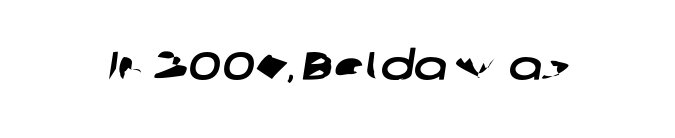
Q: Is the typeface a serif or a sans-serif typeface? A: Sans-serif.
Q: Is the text underlined? A: No.
Q: Is the spacing between letters normal or unusually wide? A: Normal.
Q: Width (condensed, normal, or wide)? A: Wide.
Q: Stroke contrast? A: Low.
Q: x-height? A: Medium.
Q: Monospaced? A: No.
